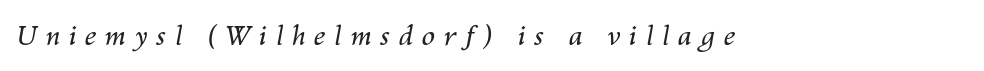
Q: Is the text bold? A: No.
Q: Is the text italic (slanted)? A: Yes, it leans right by about 10 degrees.
Q: Is the text underlined? A: No.
Q: Is the spacing between letters normal or unusually wide? A: Unusually wide.
